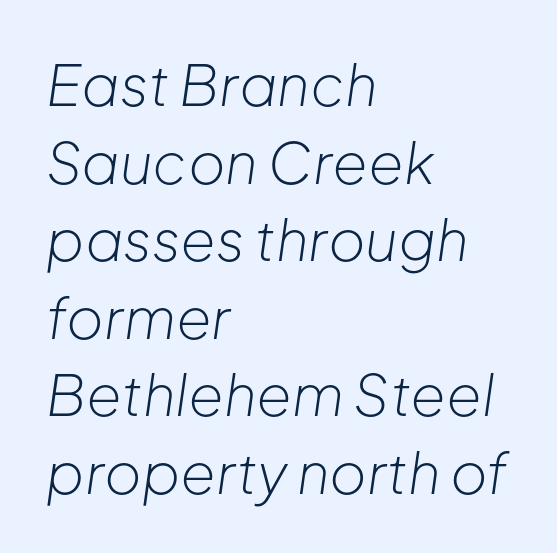
The passage shown is not underscored anywhere. Students, note that the glyphs here touch the page at normal intervals. On a weight scale, this lands at 450 or below. Varying glyph widths throughout — classic text-font behaviour. Yep, that's italic — everything's leaning.
